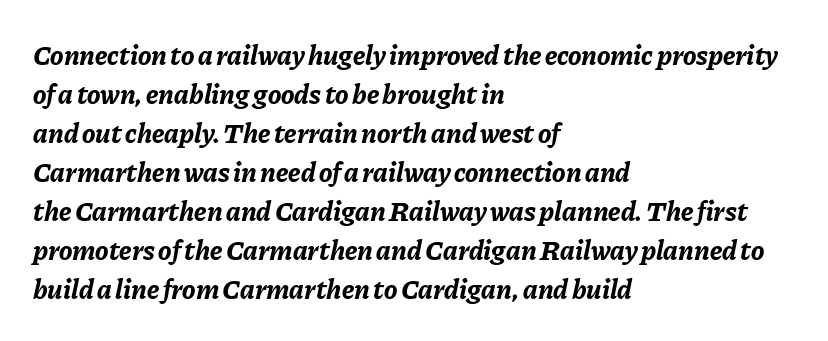
Alignment: flush left. Tracking here is standard; glyphs follow each other at the usual distance. Just letters on the line, the space beneath them empty. You can tell it's italic because the verticals aren't actually vertical. Plenty of ink on the page — the face is bold. The vertical gap from one line to the next is medium.
